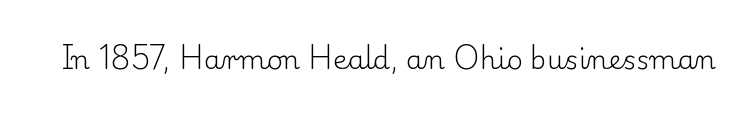
Q: Is the text bold? A: No.
Q: Is the text italic (slanted)? A: No, it is upright.
Q: Is the text underlined? A: No.
Q: Is the spacing between letters normal or unusually wide? A: Normal.
